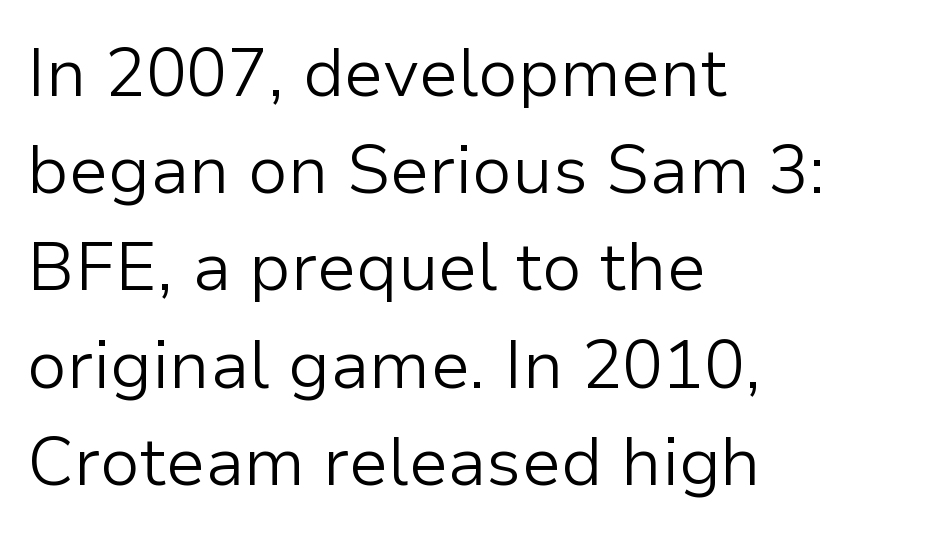
{"serif": "no", "italic": "no", "bold": "no", "weight": "light", "width": "normal", "stroke_contrast": "low", "x_height": "medium", "monospaced": "no", "underline": "no", "align": "left", "line_spacing": "normal", "line_spacing_ratio": 1.43, "letter_spacing": "normal", "letter_spacing_em": 0.0, "glyph_px": 68}
